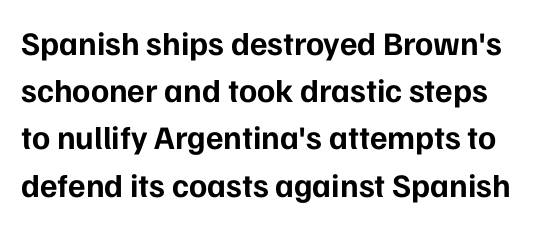
You can tell from the bare stems that sans-serif type was used. Plenty of ink on the page — the face is bold. Style check: upright. Do the characters align in a grid? No, the font is proportional. A typesetter would call this leading conventional body-copy spacing.
